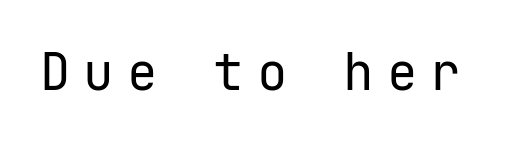
Q: Is the text bold? A: No.
Q: Is the text italic (slanted)? A: No, it is upright.
Q: Is the typeface a serif or a sans-serif typeface? A: Sans-serif.
Q: Is the text underlined? A: No.
Q: Is the spacing between letters normal or unusually wide? A: Unusually wide.
Q: Width (condensed, normal, or wide)? A: Normal.
Q: Stroke contrast? A: Low.
Q: x-height? A: Medium.
Q: Monospaced? A: Yes.
